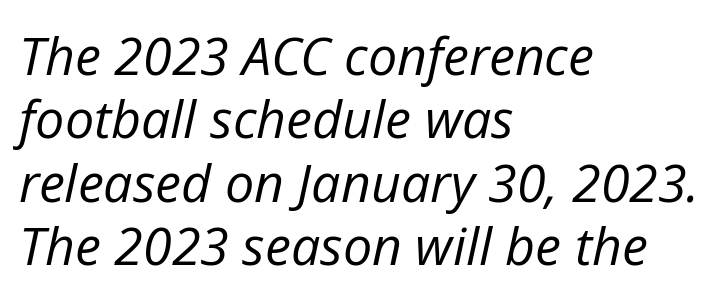
{"italic": "yes", "lean": "right", "slant_degrees": 12, "bold": "no", "weight": "regular", "width": "normal", "stroke_contrast": "low", "x_height": "medium", "monospaced": "no", "underline": "no", "align": "left", "line_spacing_ratio": 1.22, "letter_spacing": "normal", "letter_spacing_em": 0.0, "glyph_px": 52}
